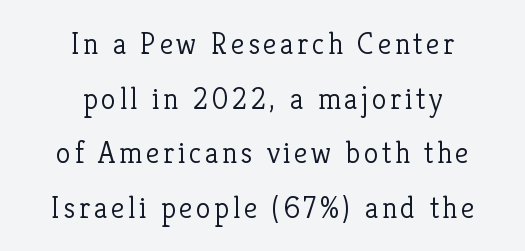
The image shows 30 px light serif type, upright; set centered, line spacing 1.82x, not underlined; low stroke contrast and a medium x-height.
